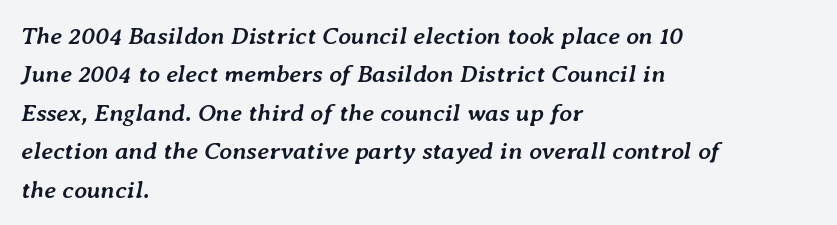
Q: Is the text bold? A: Yes.
Q: Is the text italic (slanted)? A: Yes, it leans right by about 7 degrees.
Q: Is the text underlined? A: No.
Q: How is the paragraph aligned? A: Left-aligned.
Q: Is the spacing between letters normal or unusually wide? A: Normal.
Q: Is the spacing between lines tight, normal or loose? A: Normal.
